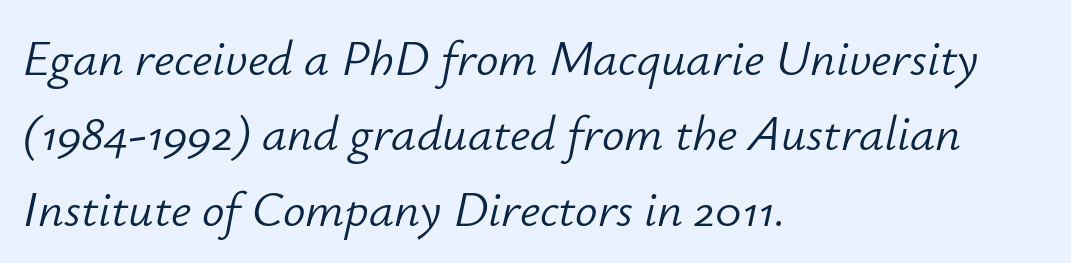
The image shows 50 px light type, italic (leaning right); set left-aligned, normal line spacing (1.51x), normal letter spacing, not underlined; low stroke contrast and a small x-height.
